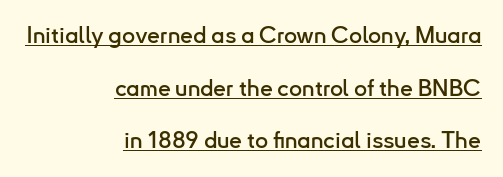
Honestly, the underline is the first thing you notice here. Interline gaps are noticeably wide in this sample. Nope, not italic — everything's standing straight. The face used here is rendered with its standard letterfit. These lines are set flush right with a ragged left edge.
